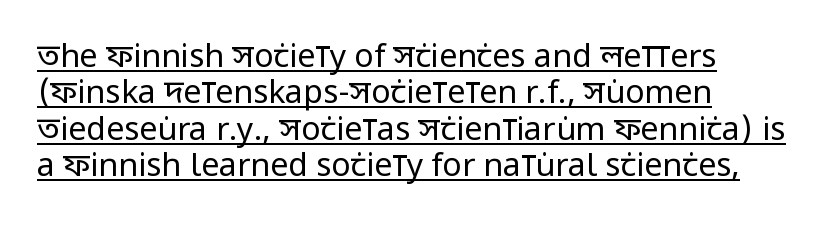
The image shows 32 px regular-weight, condensed sans-serif type, upright; set left-aligned, tight line spacing (1.14x), normal letter spacing, underlined; low stroke contrast and a large x-height.
